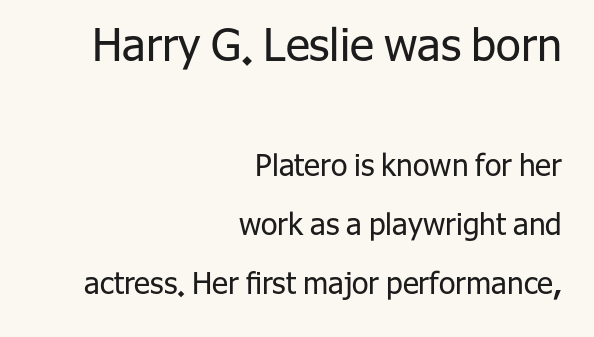
{"serif": "no", "italic": "no", "bold": "no", "weight": "regular", "width": "normal", "stroke_contrast": "low", "x_height": "medium", "monospaced": "no", "underline": "no", "align": "right", "line_spacing": "loose", "line_spacing_ratio": 1.96, "letter_spacing": "normal", "letter_spacing_em": 0.0, "larger_block": "first", "size_ratio": 1.5, "glyph_px": 45}
